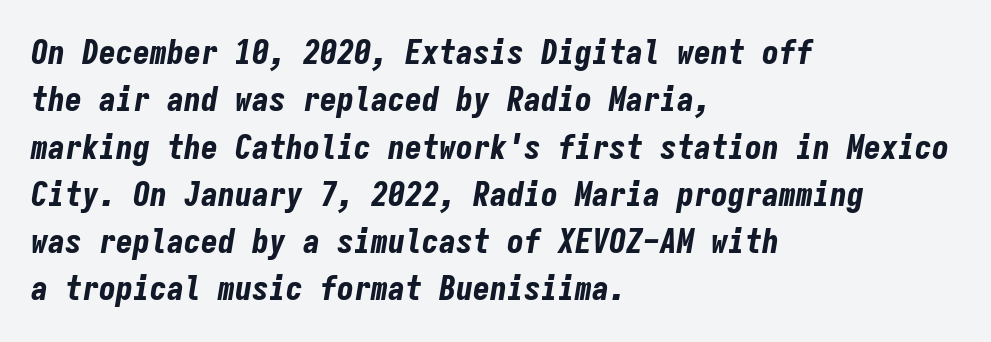
{"italic": "yes", "lean": "right", "slant_degrees": 9, "bold": "yes", "weight": "bold", "width": "condensed", "stroke_contrast": "low", "x_height": "medium", "monospaced": "yes", "underline": "no", "align": "left", "line_spacing": "normal", "line_spacing_ratio": 1.39, "letter_spacing": "normal", "letter_spacing_em": 0.0, "glyph_px": 34}
